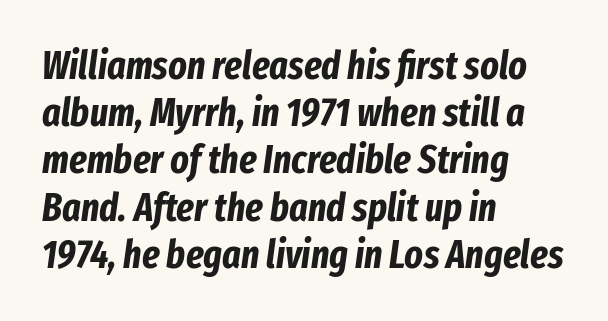
{"italic": "yes", "lean": "right", "slant_degrees": 8, "bold": "yes", "weight": "bold", "width": "condensed", "stroke_contrast": "low", "x_height": "medium", "monospaced": "no", "underline": "no", "align": "left", "line_spacing_ratio": 1.21, "letter_spacing": "normal", "letter_spacing_em": 0.0, "glyph_px": 39}
